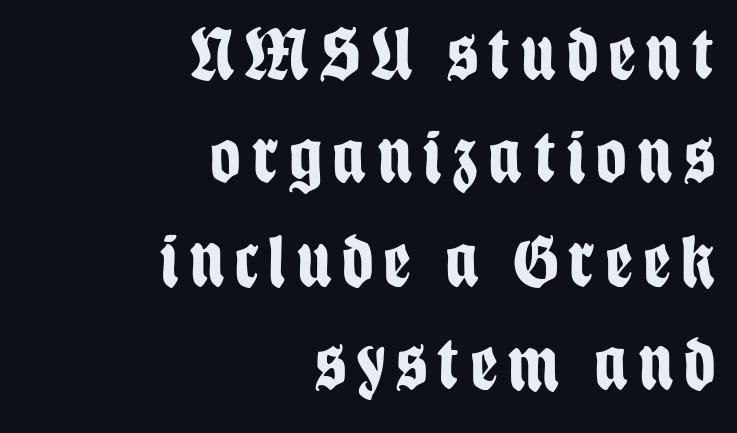
Q: Is the text bold? A: Yes.
Q: Is the text italic (slanted)? A: No, it is upright.
Q: Is the typeface a serif or a sans-serif typeface? A: Sans-serif.
Q: Is the text underlined? A: No.
Q: How is the paragraph aligned? A: Right-aligned.
Q: Is the spacing between lines tight, normal or loose? A: Normal.
Q: Width (condensed, normal, or wide)? A: Condensed.
Q: Stroke contrast? A: Low.
Q: x-height? A: Large.
Q: Monospaced? A: No.
